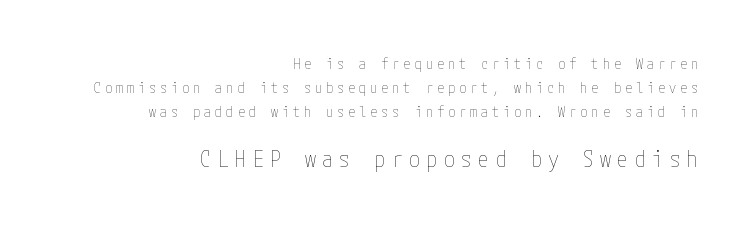
{"italic": "no", "bold": "no", "underline": "no", "align": "right", "line_spacing_ratio": 1.73, "letter_spacing": "wide", "letter_spacing_em": 0.29, "larger_block": "second", "size_ratio": 1.57, "glyph_px": 22}
